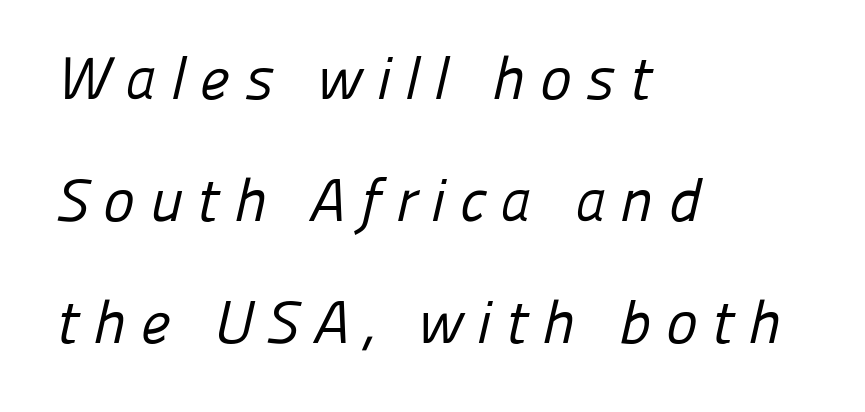
The image shows 60 px regular-weight sans-serif type; set left-aligned, loose line spacing (2.03x), unusually wide letter spacing (+0.24 em), not underlined; low stroke contrast and a medium x-height.
